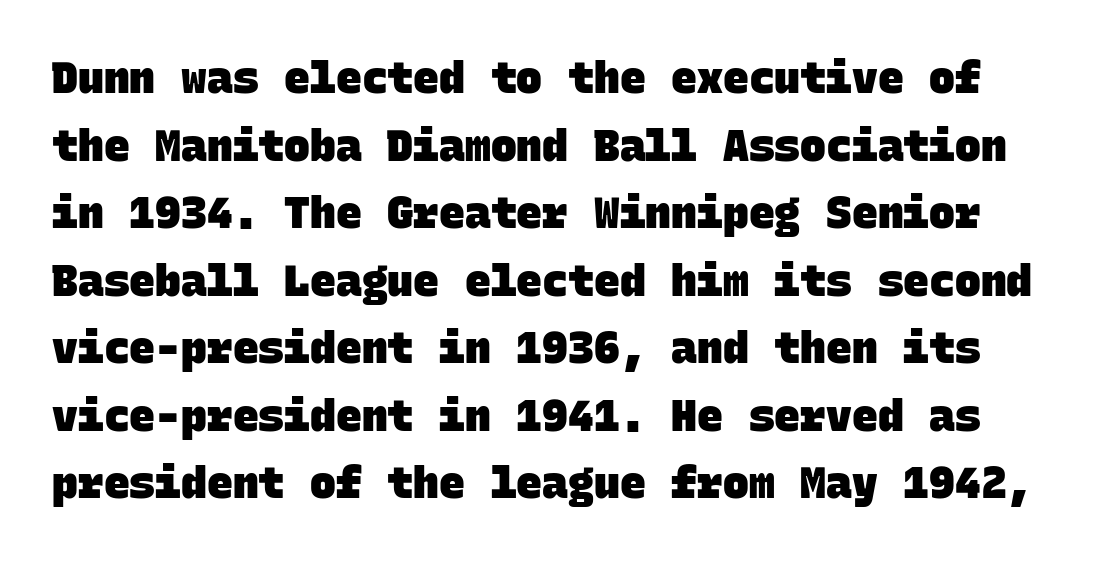
{"serif": "no", "bold": "yes", "weight": "heavy", "width": "normal", "stroke_contrast": "low", "x_height": "large", "monospaced": "yes", "underline": "no", "line_spacing": "normal", "line_spacing_ratio": 1.57, "letter_spacing": "normal", "letter_spacing_em": 0.0, "glyph_px": 43}
